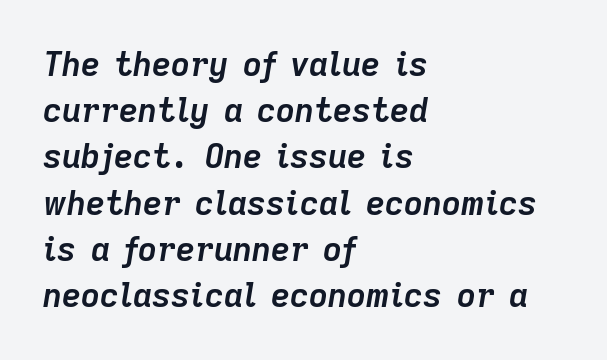
{"italic": "yes", "lean": "right", "slant_degrees": 9, "bold": "yes", "weight": "semibold", "width": "normal", "stroke_contrast": "low", "x_height": "medium", "monospaced": "no", "underline": "no", "align": "left", "line_spacing": "normal", "line_spacing_ratio": 1.4, "letter_spacing": "normal", "letter_spacing_em": 0.0, "glyph_px": 33}
